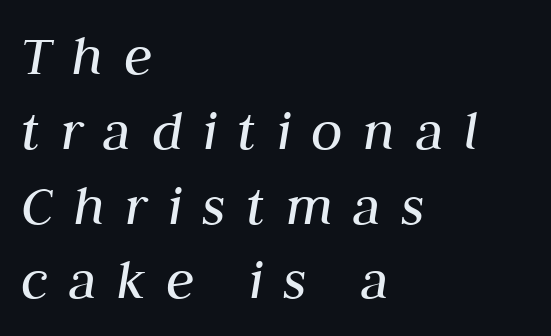
The tracking jumps out immediately: characters are airy and widely separated. The passage shown is not bold in any degree. This sample uses an oblique cut, with every glyph tilted off the vertical. The foot of each line stays bare and open.
